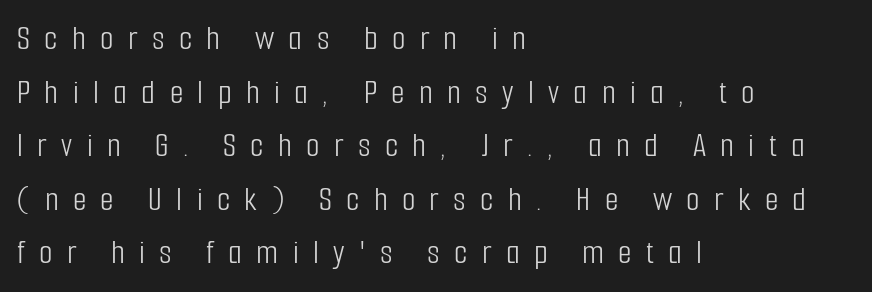
{"serif": "no", "italic": "no", "bold": "no", "weight": "light", "width": "condensed", "stroke_contrast": "low", "x_height": "medium", "monospaced": "no", "underline": "no", "align": "left", "line_spacing": "normal", "line_spacing_ratio": 1.53, "letter_spacing": "wide", "letter_spacing_em": 0.41, "glyph_px": 35}
